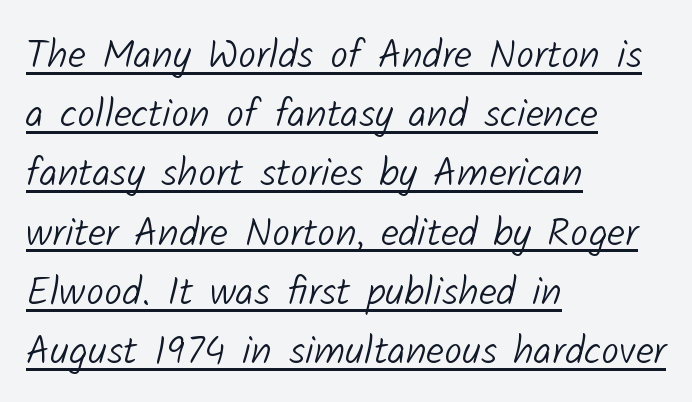
This rendering employs a face without finishing strokes, i.e., a sans-serif. Proportional: the letters do not fall into vertical columns. Reading down the column, the eye jumps a familiar distance to each next line. Underlined type. Horizontally, the lines are justified to the leading edge only. A typesetter would call this zero additional tracking.
